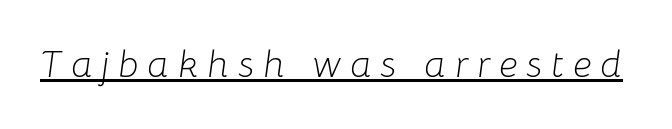
Q: Is the text bold? A: No.
Q: Is the text italic (slanted)? A: Yes, it leans right by about 8 degrees.
Q: Is the text underlined? A: Yes.
Q: Is the spacing between letters normal or unusually wide? A: Unusually wide.
Q: Width (condensed, normal, or wide)? A: Normal.
Q: Stroke contrast? A: Low.
Q: x-height? A: Medium.
Q: Monospaced? A: No.
